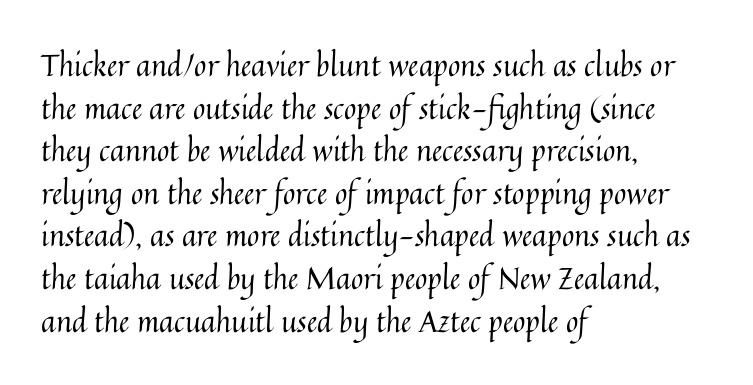
{"bold": "no", "weight": "regular", "width": "normal", "stroke_contrast": "medium", "x_height": "medium", "monospaced": "no", "underline": "no", "align": "left", "line_spacing": "normal", "line_spacing_ratio": 1.42, "letter_spacing": "normal", "letter_spacing_em": 0.0, "glyph_px": 30}
